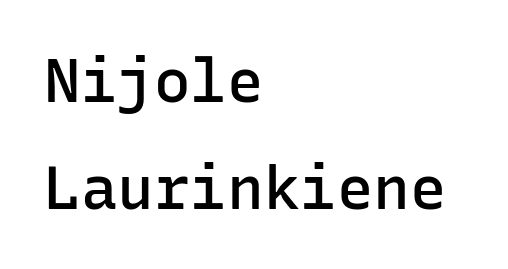
The image shows 61 px semibold sans-serif type, upright, monospaced; set left-aligned, line spacing 1.75x, normal letter spacing, not underlined; low stroke contrast and a medium x-height.
